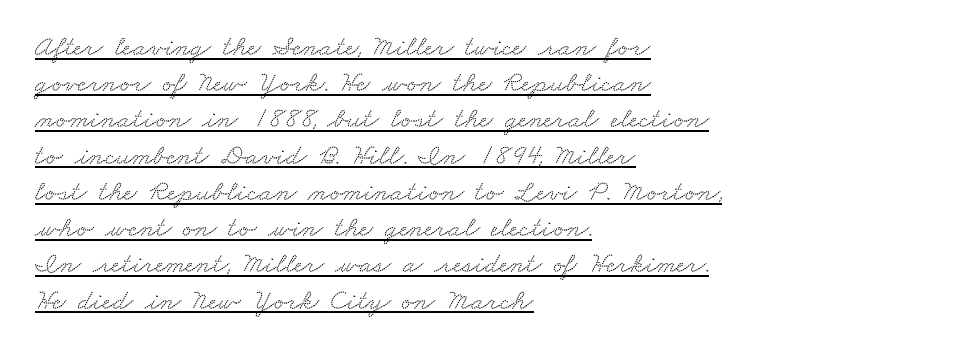
The image shows 29 px wide serif type; set left-aligned, normal line spacing (1.25x), normal letter spacing, underlined; low stroke contrast and a small x-height.
